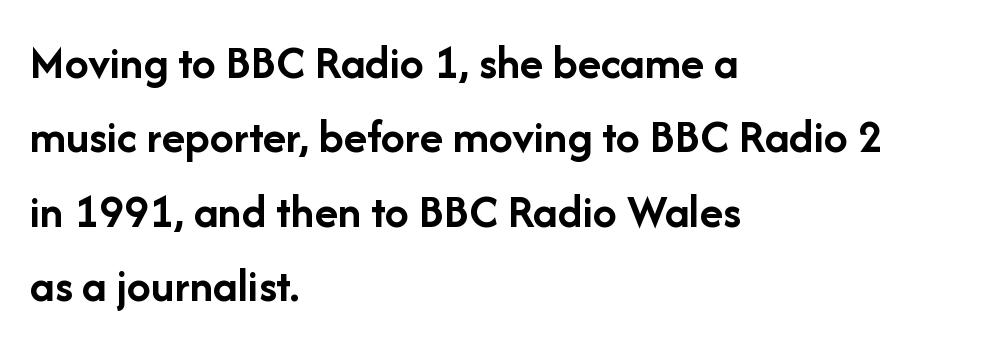
Honestly, the row spacing looks completely unremarkable. The lettering stays uniformly vertical, giving the passage a roman look. The letterforms sit shoulder to shoulder at normal distance. Typeset ragged right — the left edge is the straight one.
